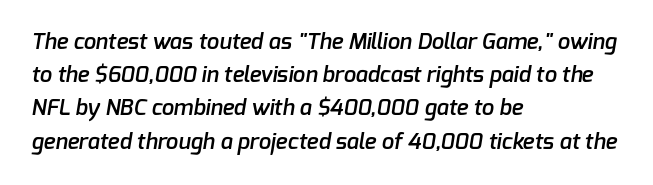
{"bold": "semi", "underline": "no", "align": "left", "line_spacing": "normal", "line_spacing_ratio": 1.51, "letter_spacing": "normal", "letter_spacing_em": 0.0, "glyph_px": 22}
